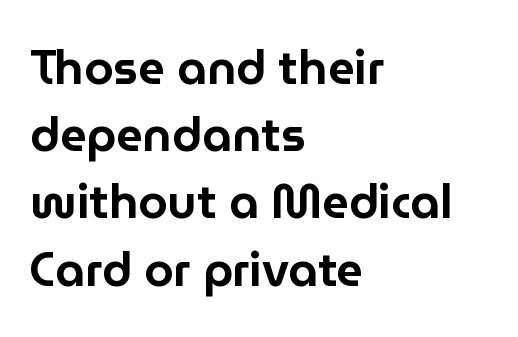
The image shows 47 px sans-serif type, upright; set left-aligned, normal line spacing (1.43x), normal letter spacing, not underlined; low stroke contrast and a medium x-height.
